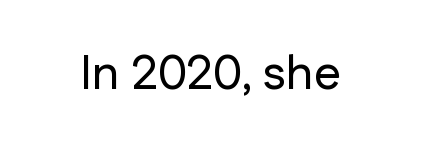
Inter-character spacing is left at the font's built-in metrics. The typography opts for an upright posture over an oblique one. Underline: absent. What kind of face is this? One without serifs — a sans. You could not count columns in this text — the font is proportionally spaced.
